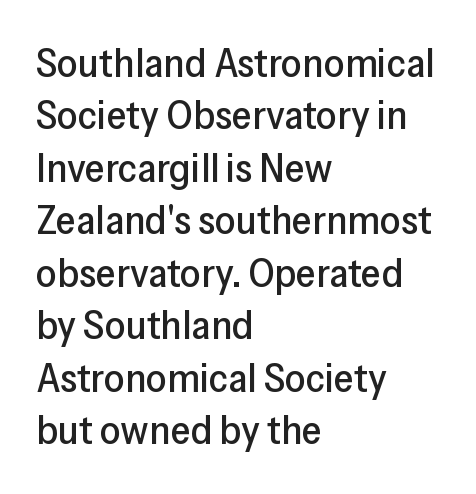
Normally led — the rows are evenly, conventionally spaced. The typeface chosen for these lines omits serifs. This rendering features lettering with no underline. These lines are set flush left with a ragged right edge.
